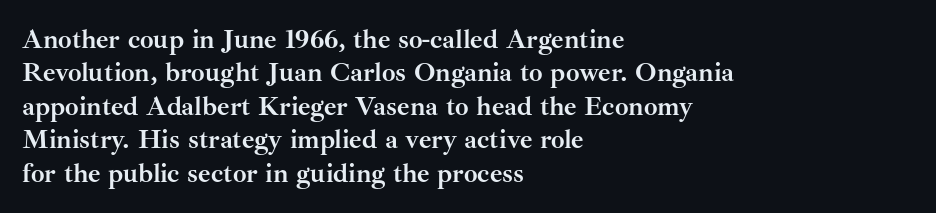
{"italic": "no", "bold": "yes", "underline": "no", "align": "left", "line_spacing_ratio": 1.24, "letter_spacing": "normal", "letter_spacing_em": 0.0, "glyph_px": 27}
